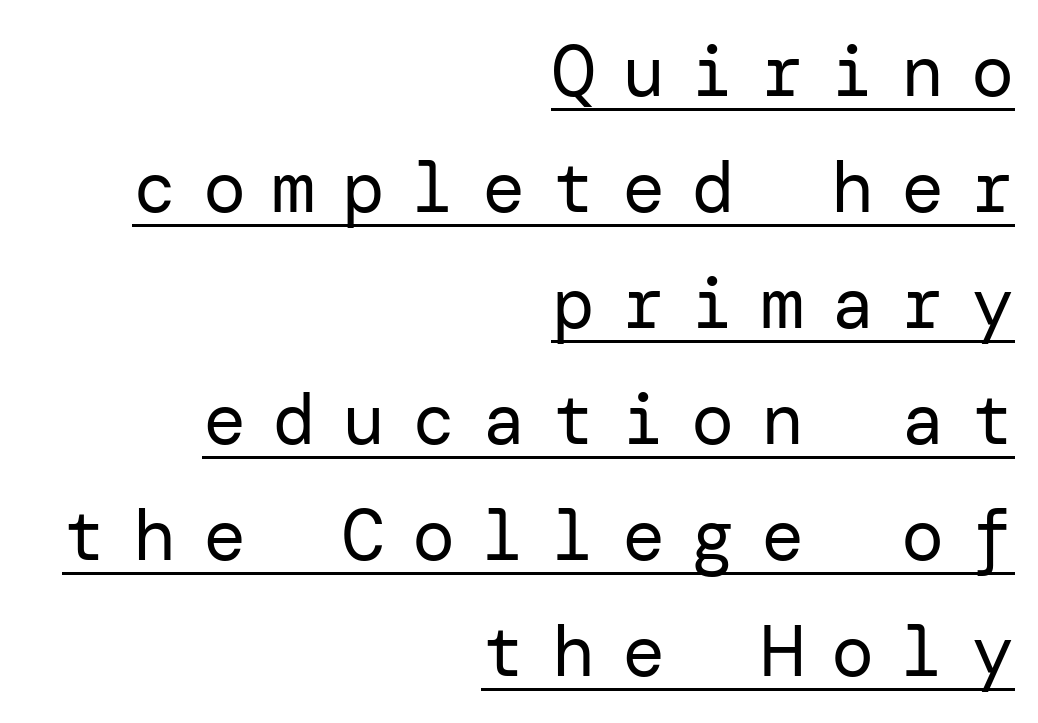
Interline gaps are of average width in this sample. The face used here appears with an underline applied. Stroke thickness stays within the range of a standard reading face or lighter. Italic: no, the glyphs are upright roman. The passage shown is typeset with a sans-serif family. Short note: letters widely spaced.
